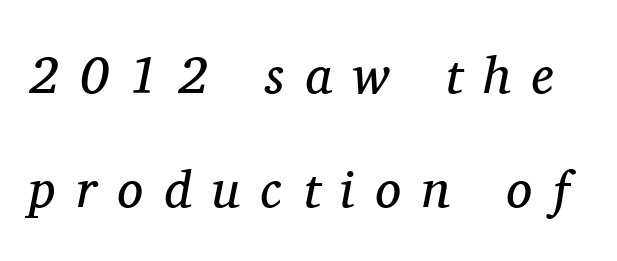
Q: Is the text bold? A: No.
Q: Is the text italic (slanted)? A: Yes, it leans right by about 11 degrees.
Q: Is the typeface a serif or a sans-serif typeface? A: Serif.
Q: Is the text underlined? A: No.
Q: Is the spacing between letters normal or unusually wide? A: Unusually wide.
Q: Is the spacing between lines tight, normal or loose? A: Loose.
Q: Width (condensed, normal, or wide)? A: Normal.
Q: Stroke contrast? A: Medium.
Q: x-height? A: Medium.
Q: Monospaced? A: No.
